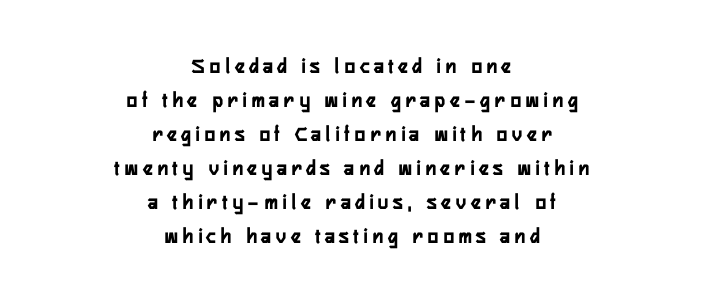
{"italic": "no", "underline": "no", "align": "center", "line_spacing": "normal", "line_spacing_ratio": 1.55, "letter_spacing": "wide", "letter_spacing_em": 0.22, "glyph_px": 22}
